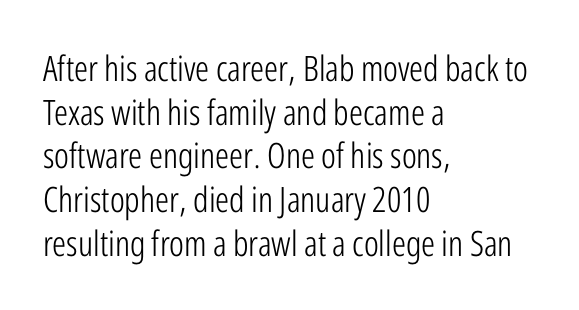
{"serif": "no", "italic": "no", "bold": "no", "weight": "light", "width": "condensed", "stroke_contrast": "low", "x_height": "medium", "monospaced": "no", "underline": "no", "align": "left", "line_spacing": "normal", "line_spacing_ratio": 1.25, "letter_spacing": "normal", "letter_spacing_em": 0.0, "glyph_px": 35}
